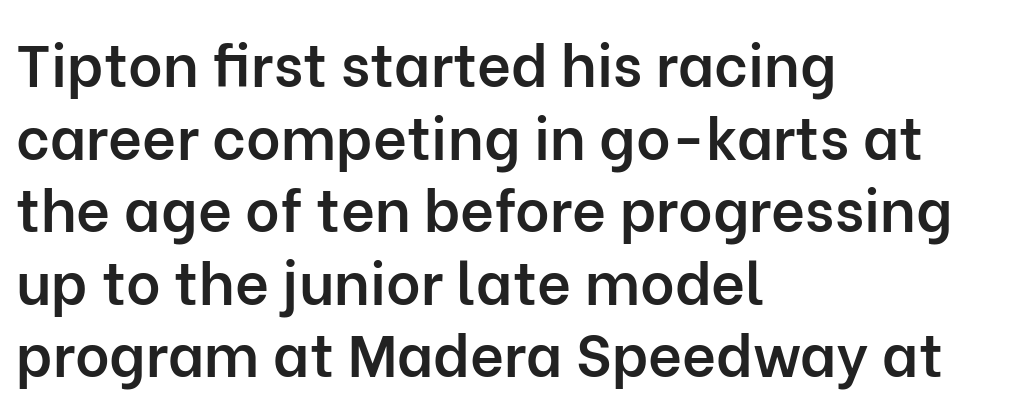
Q: Is the text bold? A: Semi-bold.
Q: Is the text italic (slanted)? A: No, it is upright.
Q: Is the typeface a serif or a sans-serif typeface? A: Sans-serif.
Q: Is the text underlined? A: No.
Q: How is the paragraph aligned? A: Left-aligned.
Q: Is the spacing between letters normal or unusually wide? A: Normal.
Q: Width (condensed, normal, or wide)? A: Normal.
Q: Stroke contrast? A: Low.
Q: x-height? A: Medium.
Q: Monospaced? A: No.
